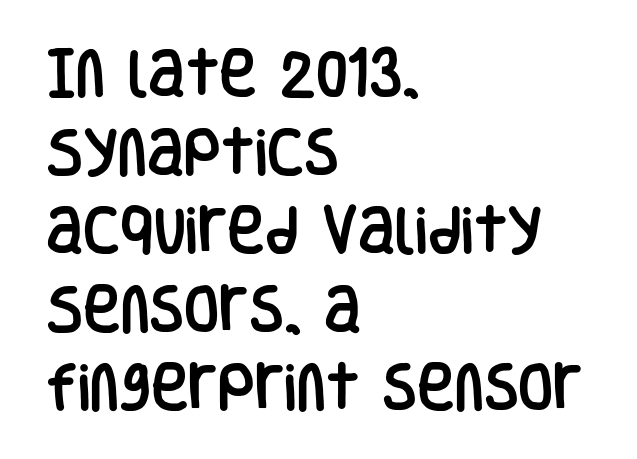
Q: Is the text italic (slanted)? A: No, it is upright.
Q: Is the typeface a serif or a sans-serif typeface? A: Sans-serif.
Q: Is the text underlined? A: No.
Q: How is the paragraph aligned? A: Left-aligned.
Q: Is the spacing between letters normal or unusually wide? A: Normal.
Q: Is the spacing between lines tight, normal or loose? A: Normal.
Q: Width (condensed, normal, or wide)? A: Condensed.
Q: Stroke contrast? A: Low.
Q: x-height? A: Large.
Q: Monospaced? A: No.
